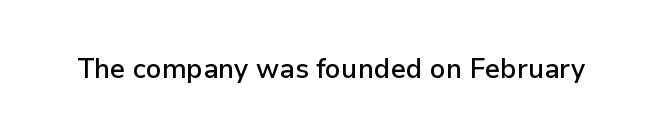
Honestly, the letter spacing is just normal — you wouldn't notice it. Only glyphs here, with clear space below each row. The typography opts for an upright posture over an oblique one. Set as a demibold, roughly 600 on the weight scale.
